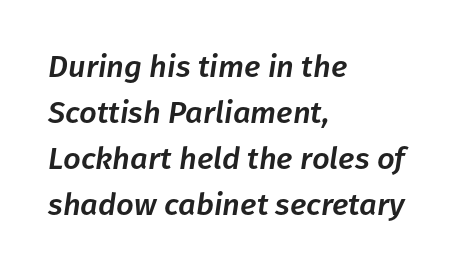
The image shows 31 px text type, italic (leaning right); set left-aligned, normal line spacing (1.48x), normal letter spacing, not underlined; low stroke contrast and a medium x-height.
